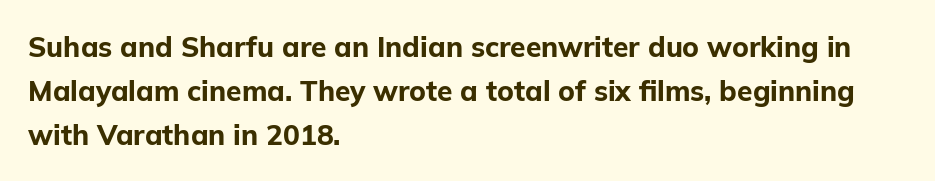
{"serif": "no", "italic": "no", "bold": "yes", "weight": "bold", "width": "normal", "stroke_contrast": "low", "x_height": "medium", "monospaced": "no", "underline": "no", "align": "left", "line_spacing": "normal", "line_spacing_ratio": 1.58, "letter_spacing": "normal", "letter_spacing_em": 0.0, "glyph_px": 28}
